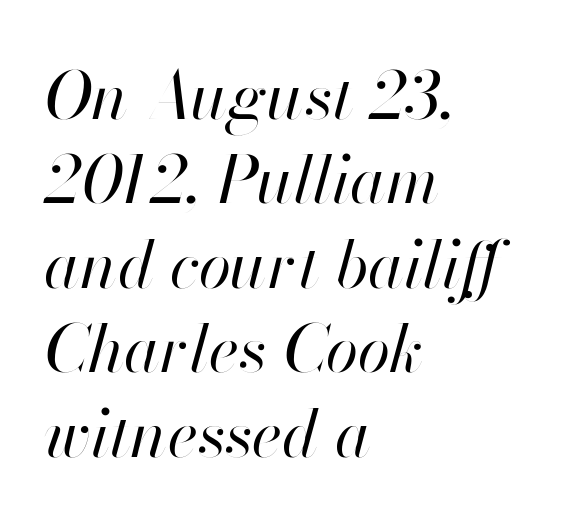
{"italic": "yes", "lean": "right", "slant_degrees": 13, "bold": "no", "weight": "regular", "width": "normal", "stroke_contrast": "high", "x_height": "small", "monospaced": "no", "underline": "no", "align": "left", "line_spacing": "normal", "line_spacing_ratio": 1.28, "letter_spacing": "normal", "letter_spacing_em": 0.0, "glyph_px": 66}
